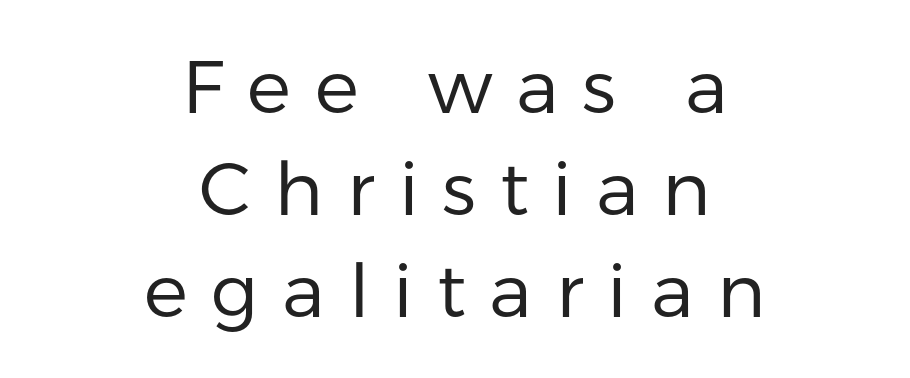
Q: Is the text bold? A: No.
Q: Is the text italic (slanted)? A: No, it is upright.
Q: Is the typeface a serif or a sans-serif typeface? A: Sans-serif.
Q: Is the text underlined? A: No.
Q: How is the paragraph aligned? A: Centered.
Q: Is the spacing between letters normal or unusually wide? A: Unusually wide.
Q: Is the spacing between lines tight, normal or loose? A: Normal.
Q: Width (condensed, normal, or wide)? A: Normal.
Q: Stroke contrast? A: Low.
Q: x-height? A: Medium.
Q: Monospaced? A: No.
